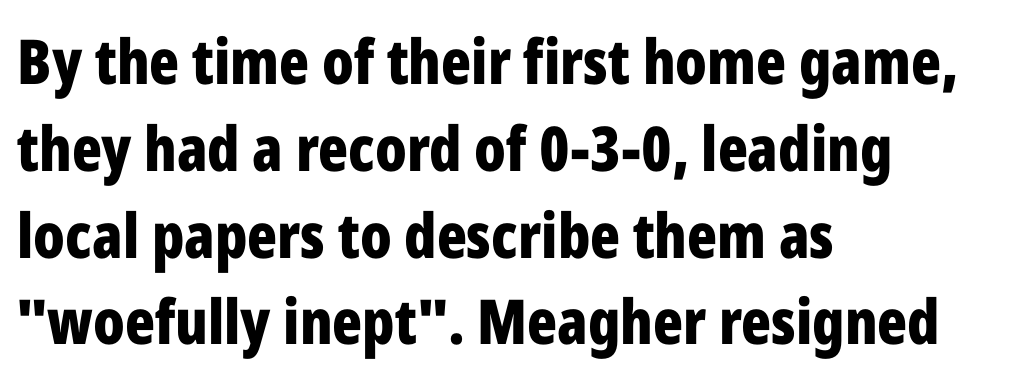
Q: Is the text bold? A: Yes.
Q: Is the text italic (slanted)? A: No, it is upright.
Q: Is the typeface a serif or a sans-serif typeface? A: Sans-serif.
Q: Is the text underlined? A: No.
Q: How is the paragraph aligned? A: Left-aligned.
Q: Is the spacing between letters normal or unusually wide? A: Normal.
Q: Is the spacing between lines tight, normal or loose? A: Normal.
Q: Width (condensed, normal, or wide)? A: Condensed.
Q: Stroke contrast? A: Low.
Q: x-height? A: Medium.
Q: Monospaced? A: No.
